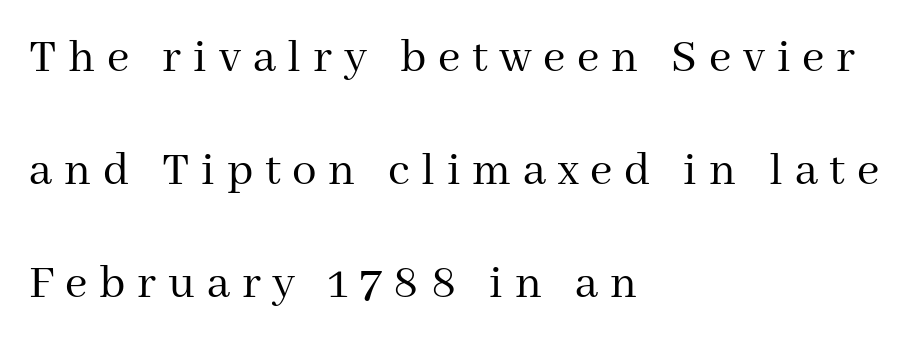
Q: Is the text bold? A: No.
Q: Is the text italic (slanted)? A: No, it is upright.
Q: Is the typeface a serif or a sans-serif typeface? A: Serif.
Q: Is the text underlined? A: No.
Q: How is the paragraph aligned? A: Left-aligned.
Q: Is the spacing between letters normal or unusually wide? A: Unusually wide.
Q: Is the spacing between lines tight, normal or loose? A: Loose.
Q: Width (condensed, normal, or wide)? A: Normal.
Q: Stroke contrast? A: Medium.
Q: x-height? A: Medium.
Q: Monospaced? A: No.
